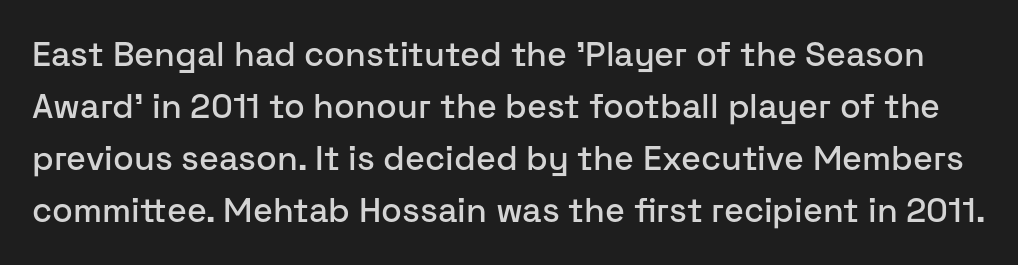
{"serif": "no", "italic": "no", "width": "normal", "stroke_contrast": "low", "x_height": "medium", "monospaced": "no", "underline": "no", "line_spacing": "normal", "line_spacing_ratio": 1.53, "letter_spacing": "normal", "letter_spacing_em": 0.0, "glyph_px": 34}
